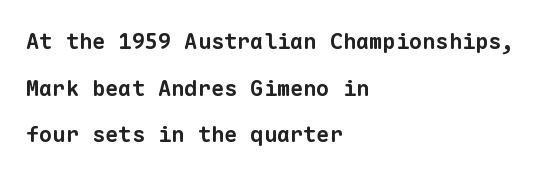
The image shows 22 px bold type; set left-aligned, loose line spacing (2.12x), normal letter spacing, not underlined.
